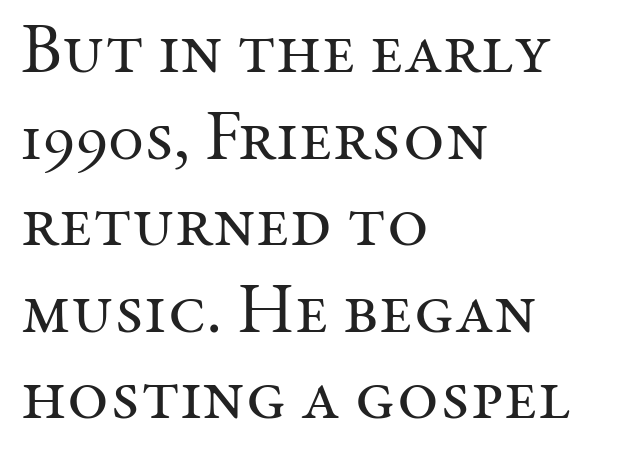
Underline: absent. Short and long lines alike share a common starting point at left. The typography opts for an upright posture over an oblique one. These lines are rendered in a variable-pitch font. What kind of face is this? One with serifs. The line texture is even and compact thanks to regular tracking.
